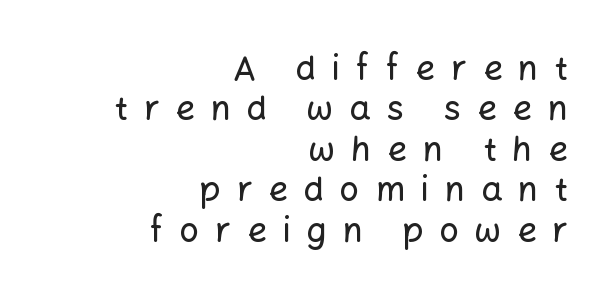
The image shows 34 px sans-serif type, upright; set right-aligned, line spacing 1.19x, unusually wide letter spacing (+0.47 em), not underlined; low stroke contrast and a medium x-height.
